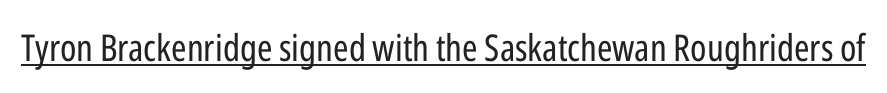
{"serif": "no", "italic": "no", "bold": "no", "weight": "regular", "width": "condensed", "stroke_contrast": "low", "x_height": "medium", "monospaced": "no", "underline": "yes", "letter_spacing": "normal", "letter_spacing_em": 0.0, "glyph_px": 37}
